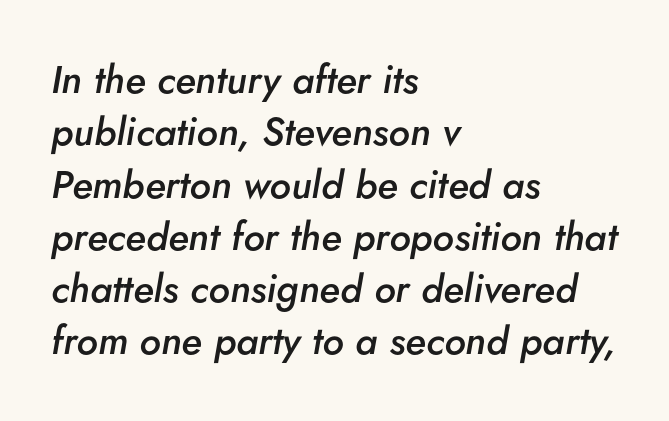
The image shows 39 px semibold type, italic (leaning right); set left-aligned, normal line spacing (1.34x), normal letter spacing, not underlined; low stroke contrast and a small x-height.
